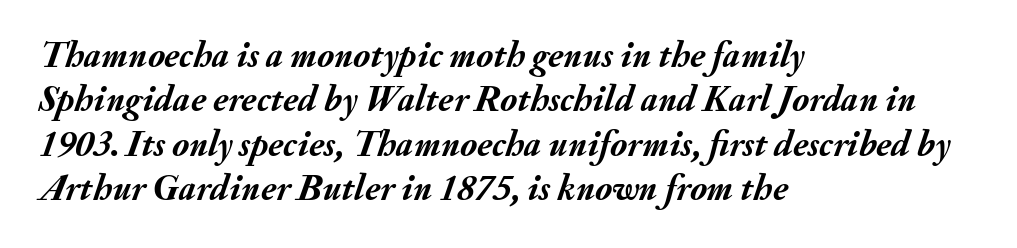
{"italic": "yes", "lean": "right", "slant_degrees": 20, "bold": "yes", "weight": "semibold", "width": "normal", "stroke_contrast": "medium", "x_height": "small", "monospaced": "no", "underline": "no", "align": "left", "line_spacing_ratio": 1.23, "letter_spacing": "normal", "letter_spacing_em": 0.0, "glyph_px": 36}
